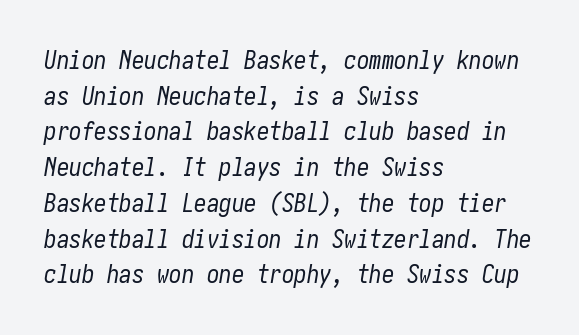
If you measured baseline to baseline, you'd find a middling distance. Italic: yes, the glyphs are oblique. No heavy texture on the line: the type isn't bold. The strip under each line holds only bare page. Line starts are locked; line ends wander. Default kerning and tracking; the words read as compact shapes.
